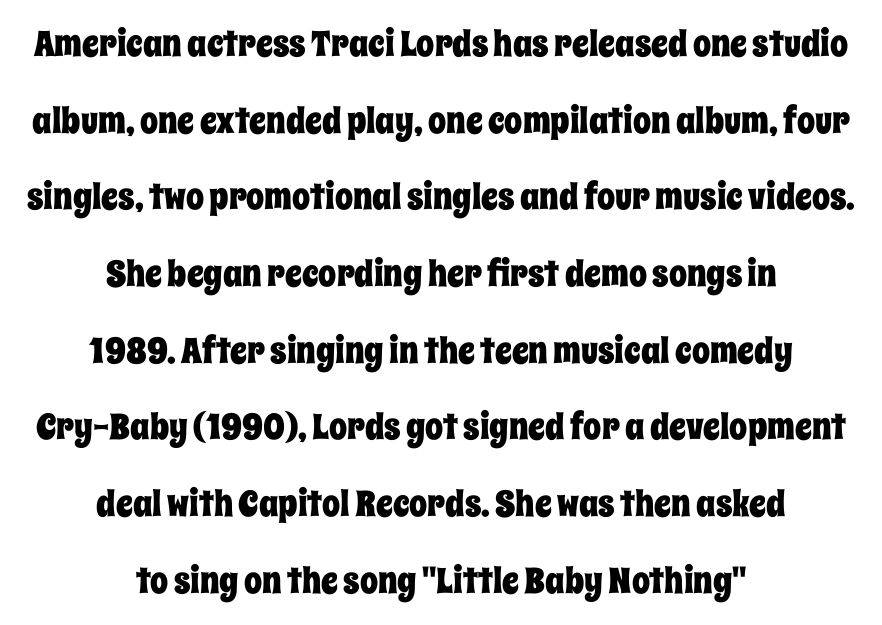
Q: Is the text italic (slanted)? A: No, it is upright.
Q: Is the text underlined? A: No.
Q: How is the paragraph aligned? A: Centered.
Q: Is the spacing between letters normal or unusually wide? A: Normal.
Q: Is the spacing between lines tight, normal or loose? A: Loose.
Q: Width (condensed, normal, or wide)? A: Condensed.
Q: Stroke contrast? A: Low.
Q: x-height? A: Large.
Q: Monospaced? A: No.
